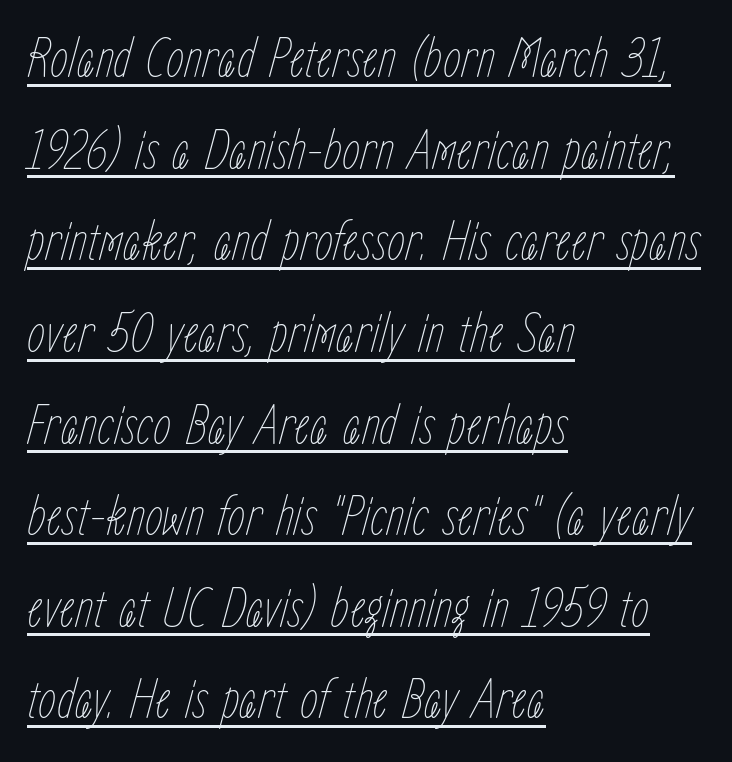
The image shows 58 px thin, condensed type, italic (leaning right); set left-aligned, normal line spacing (1.58x), normal letter spacing, underlined; low stroke contrast and a medium x-height.
